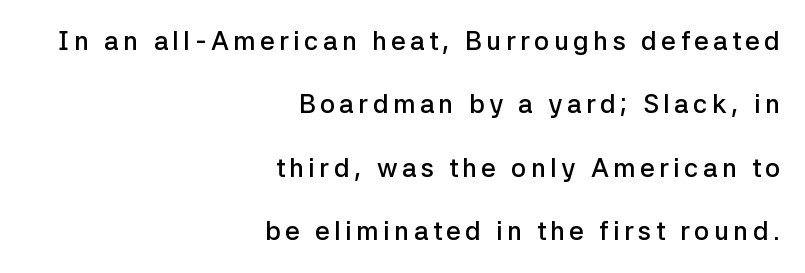
The setting favours the right margin, as signatures and pull-quotes sometimes do. The block of text is sparse from top to bottom, with ample space between rows. Posture: straight, roman, zero tilt. Type without underlining.
